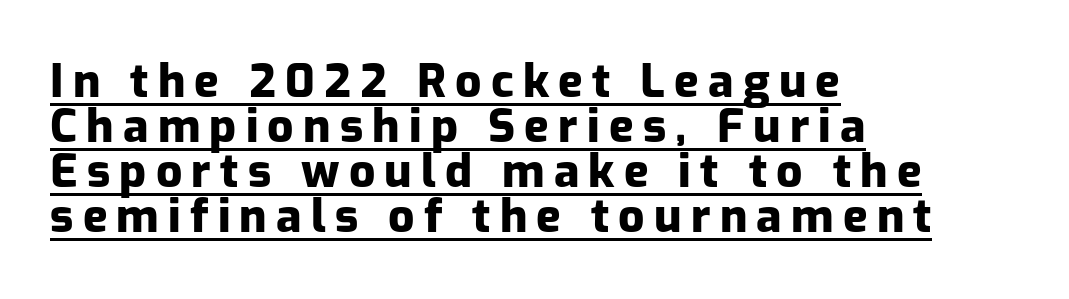
The rendering uses natural spacing where letterforms have individual widths. Casual observation: everything's shoved over to the left. As a designer I'd log this as weight 700, bold. Font category for this specimen: sans-serif. Reading down the column, the eye jumps only a short way to each next line.
